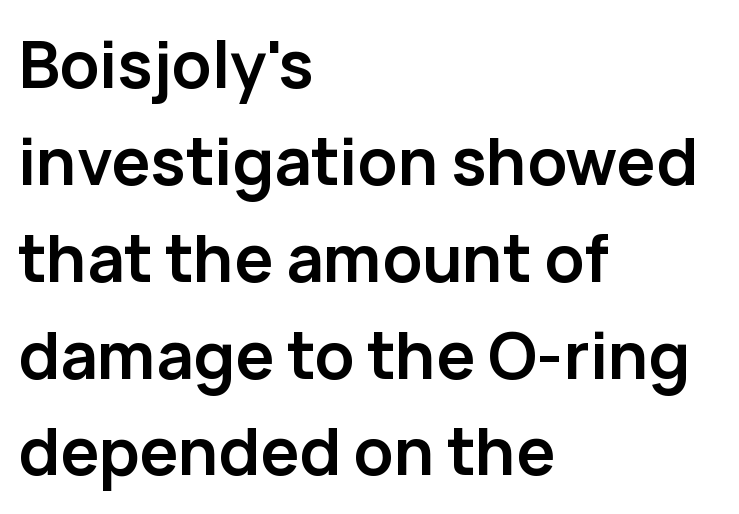
{"serif": "no", "italic": "no", "bold": "yes", "weight": "semibold", "width": "normal", "stroke_contrast": "low", "x_height": "medium", "monospaced": "no", "underline": "no", "align": "left", "line_spacing": "normal", "line_spacing_ratio": 1.49, "letter_spacing": "normal", "letter_spacing_em": 0.0, "glyph_px": 65}
